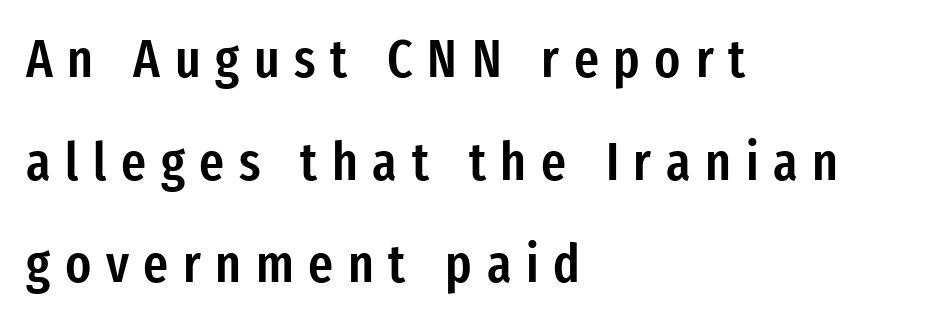
{"serif": "no", "italic": "no", "bold": "semi", "weight": "semibold", "width": "condensed", "stroke_contrast": "low", "x_height": "medium", "monospaced": "no", "underline": "no", "align": "left", "line_spacing": "loose", "line_spacing_ratio": 1.9, "letter_spacing": "wide", "letter_spacing_em": 0.27, "glyph_px": 54}
